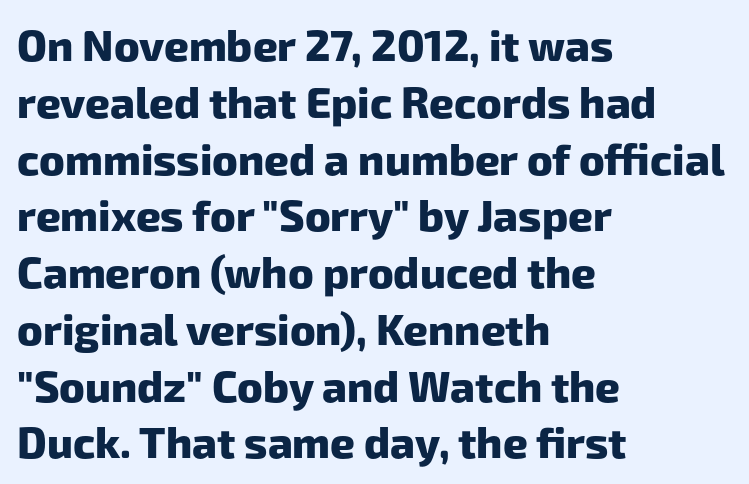
{"serif": "no", "bold": "yes", "weight": "heavy", "width": "normal", "stroke_contrast": "low", "x_height": "medium", "monospaced": "no", "underline": "no", "align": "left", "line_spacing": "normal", "line_spacing_ratio": 1.32, "letter_spacing": "normal", "letter_spacing_em": 0.0, "glyph_px": 43}
